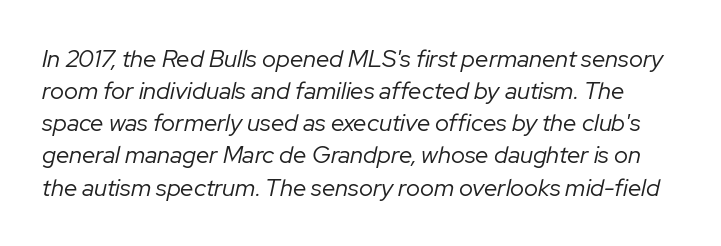
The image shows 24 px text type, italic (leaning right); set normal line spacing (1.34x), normal letter spacing, not underlined.
